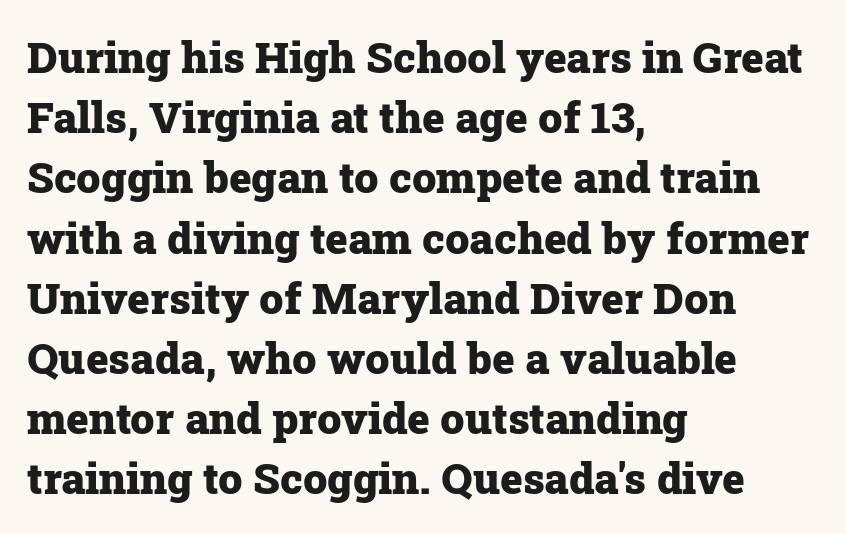
{"serif": "yes", "italic": "no", "bold": "yes", "weight": "heavy", "width": "normal", "stroke_contrast": "low", "x_height": "medium", "monospaced": "no", "underline": "no", "align": "left", "line_spacing": "normal", "line_spacing_ratio": 1.4, "letter_spacing": "normal", "letter_spacing_em": 0.0, "glyph_px": 43}
